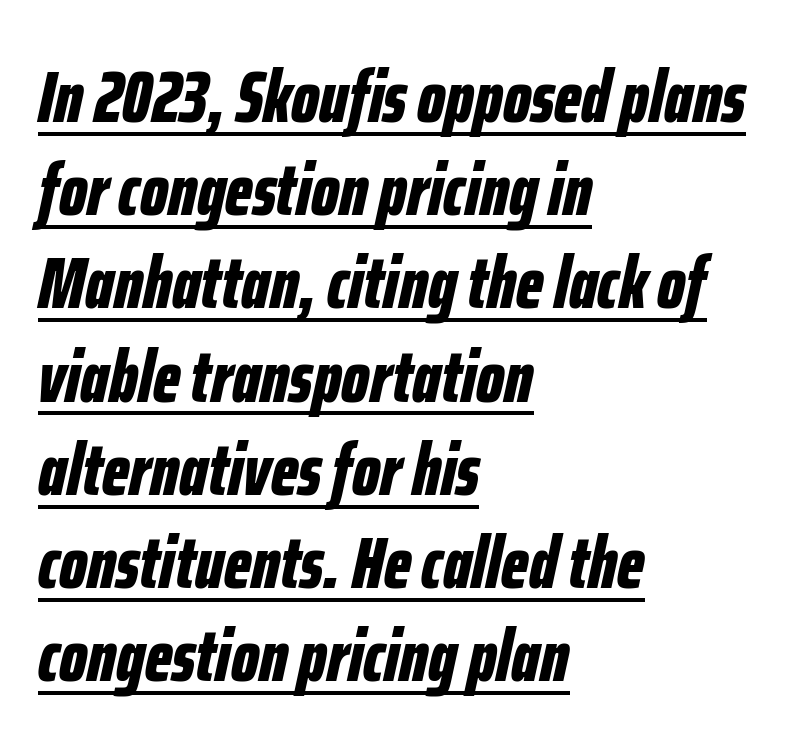
Q: Is the text bold? A: Yes.
Q: Is the text italic (slanted)? A: Yes, it leans right by about 12 degrees.
Q: Is the text underlined? A: Yes.
Q: How is the paragraph aligned? A: Left-aligned.
Q: Is the spacing between letters normal or unusually wide? A: Normal.
Q: Is the spacing between lines tight, normal or loose? A: Normal.
Q: Width (condensed, normal, or wide)? A: Condensed.
Q: Stroke contrast? A: Low.
Q: x-height? A: Medium.
Q: Monospaced? A: No.
